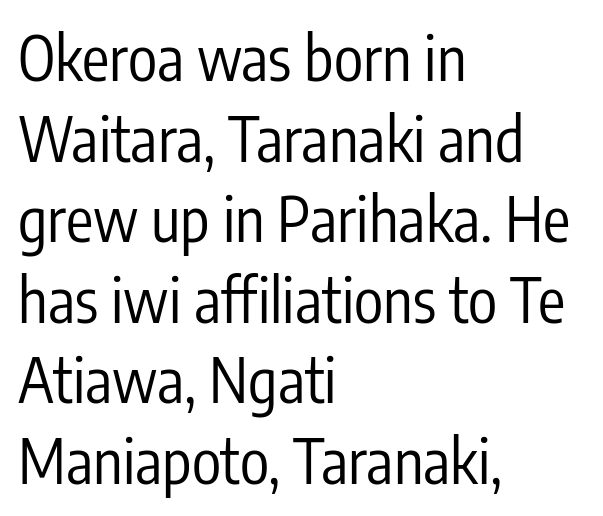
The image shows 61 px regular-weight, condensed sans-serif type, upright; set left-aligned, normal line spacing (1.32x), normal letter spacing, not underlined; low stroke contrast and a medium x-height.
